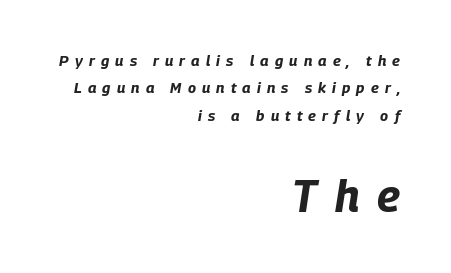
Q: Is the text bold? A: Yes.
Q: Is the text italic (slanted)? A: Yes, it leans right by about 9 degrees.
Q: Is the text underlined? A: No.
Q: How is the paragraph aligned? A: Right-aligned.
Q: Is the spacing between letters normal or unusually wide? A: Unusually wide.
Q: Which block of text is set in a larger size, the first (top) or the second (bottom)? A: The second (bottom) one.
Q: Width (condensed, normal, or wide)? A: Condensed.
Q: Stroke contrast? A: Low.
Q: x-height? A: Large.
Q: Monospaced? A: No.
